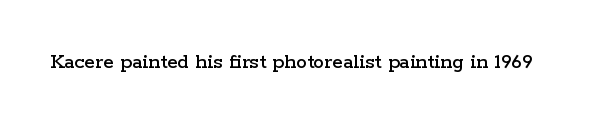
The image shows 22 px text type, upright; set normal letter spacing, not underlined.
